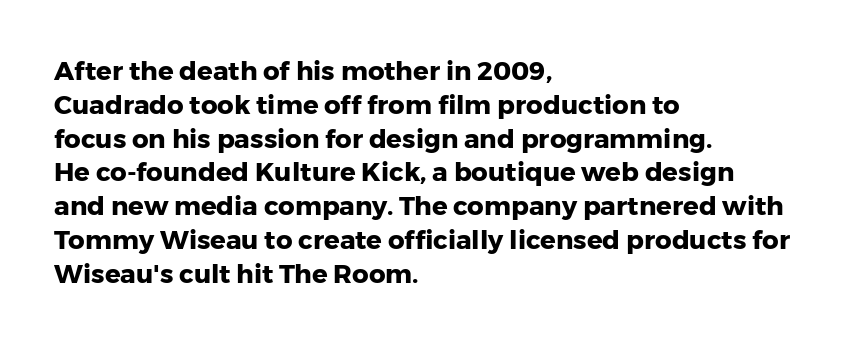
Notice how the stems are strictly vertical — no italics here. The passage shown is emphatically bold. Students, observe: this is what conventionally led text looks like. You could call the tracking neutral — neither tight nor loose. The ragged edge is on the right, which tells us the setting is flush left. Descenders are the only things crossing below the line.
